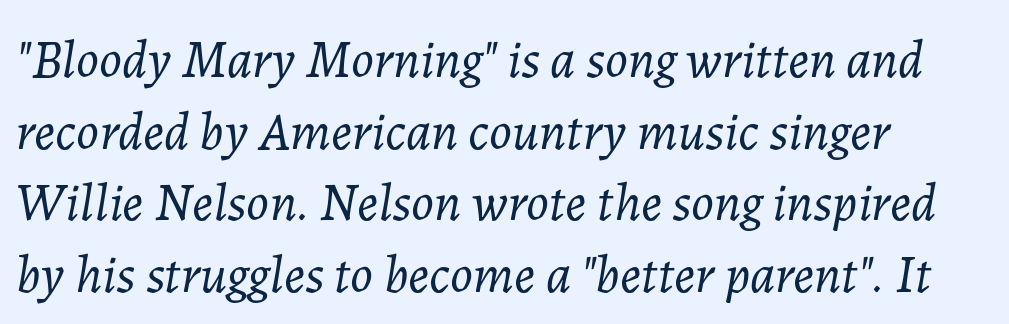
The image shows 53 px light type, italic (leaning right); set left-aligned, normal line spacing (1.35x), normal letter spacing, not underlined; low stroke contrast and a medium x-height.
